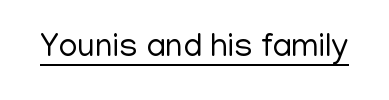
{"serif": "no", "italic": "no", "bold": "no", "weight": "regular", "width": "normal", "stroke_contrast": "low", "x_height": "medium", "monospaced": "no", "underline": "yes", "letter_spacing": "normal", "letter_spacing_em": 0.0, "glyph_px": 33}
